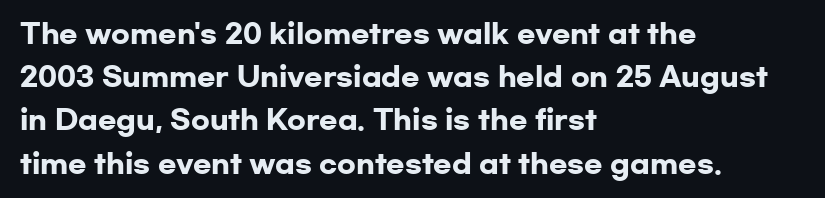
Q: Is the text bold? A: Yes.
Q: Is the text italic (slanted)? A: No, it is upright.
Q: Is the text underlined? A: No.
Q: How is the paragraph aligned? A: Left-aligned.
Q: Is the spacing between letters normal or unusually wide? A: Normal.
Q: Is the spacing between lines tight, normal or loose? A: Normal.
